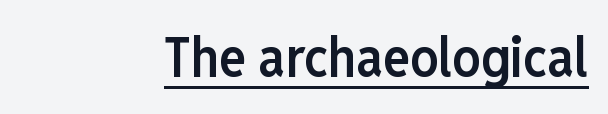
{"serif": "no", "italic": "no", "bold": "semi", "weight": "semibold", "width": "condensed", "stroke_contrast": "low", "x_height": "medium", "monospaced": "no", "underline": "yes", "align": "right", "letter_spacing": "normal", "letter_spacing_em": 0.0, "glyph_px": 56}
